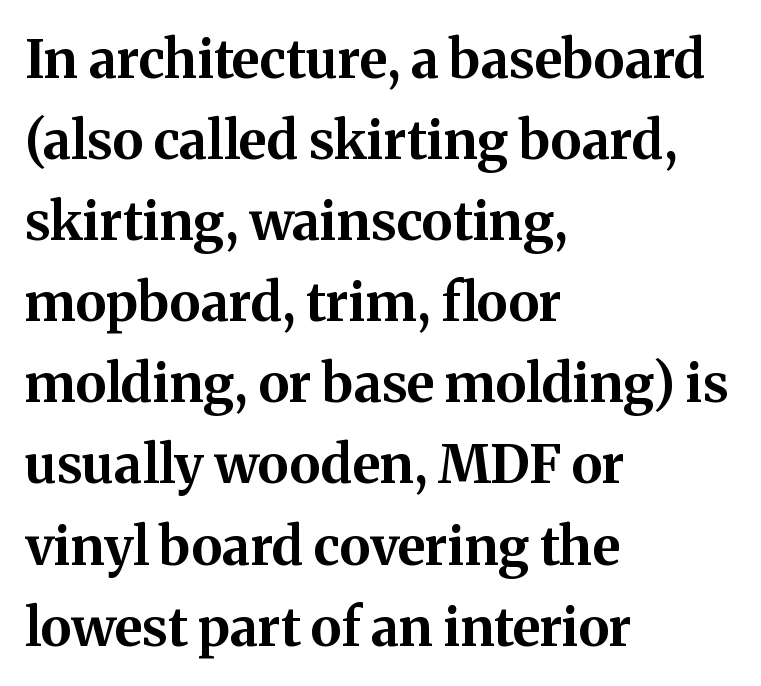
The image shows 53 px bold serif type, upright; set left-aligned, normal line spacing (1.53x), normal letter spacing, not underlined; medium stroke contrast and a medium x-height.
